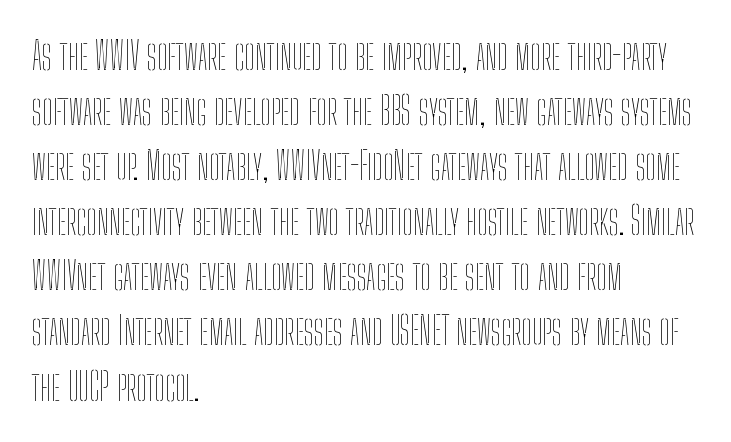
The image shows 38 px thin, condensed type, upright; set left-aligned, normal line spacing (1.45x), normal letter spacing, not underlined; low stroke contrast and a medium x-height.
